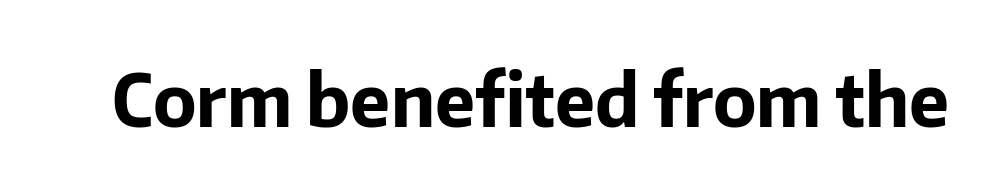
The image shows 72 px bold sans-serif type, upright; set normal letter spacing, not underlined; low stroke contrast and a medium x-height.
